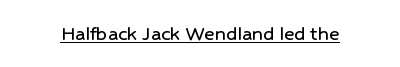
{"italic": "no", "underline": "yes", "letter_spacing": "normal", "letter_spacing_em": 0.0, "glyph_px": 22}
